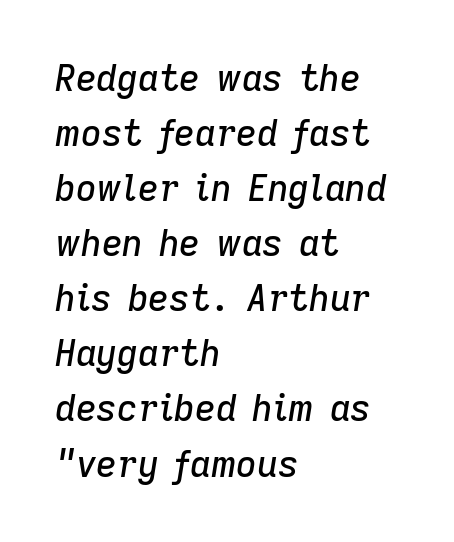
Varying glyph widths throughout — classic text-font behaviour. The typography opts for an oblique posture over an upright one. Between one letter and the next there's only the usual sliver of space. Each new line begins a customary step beneath the previous one. The typesetter chose a ragged-right arrangement here.
